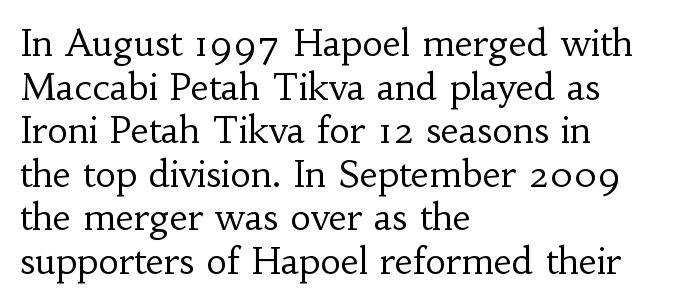
{"serif": "yes", "italic": "no", "bold": "no", "weight": "regular", "width": "normal", "stroke_contrast": "low", "x_height": "small", "monospaced": "no", "underline": "no", "align": "left", "line_spacing_ratio": 1.21, "letter_spacing": "normal", "letter_spacing_em": 0.0, "glyph_px": 36}
